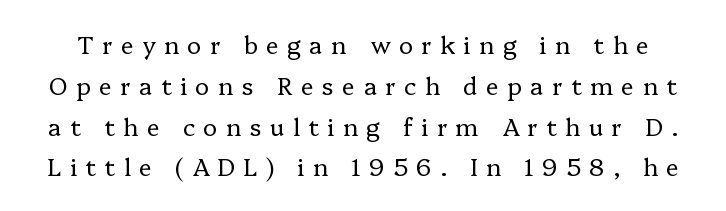
{"italic": "no", "bold": "no", "underline": "no", "line_spacing": "normal", "line_spacing_ratio": 1.7, "letter_spacing": "wide", "letter_spacing_em": 0.35, "glyph_px": 24}
